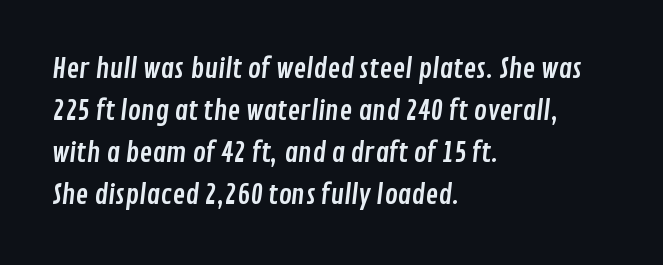
The image shows 27 px text type; set left-aligned, normal line spacing (1.55x), normal letter spacing, not underlined.
